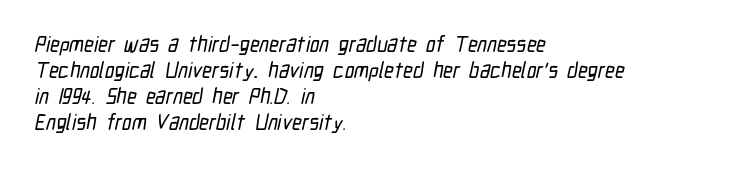
Short and long lines alike share a common starting point at left. Nobody touched the tracking dial on this one. The string is rendered with underlining switched off.
